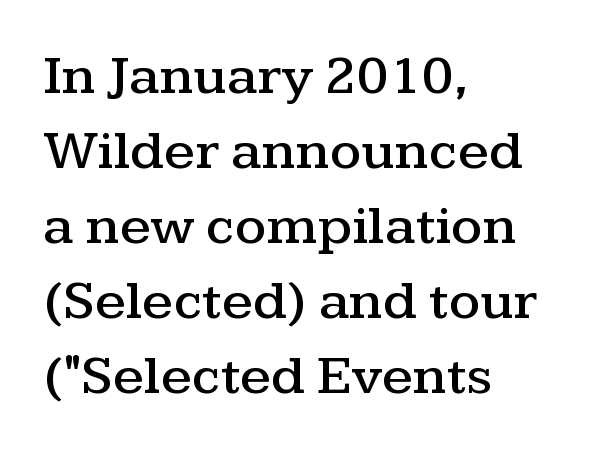
Q: Is the text italic (slanted)? A: No, it is upright.
Q: Is the typeface a serif or a sans-serif typeface? A: Serif.
Q: Is the text underlined? A: No.
Q: How is the paragraph aligned? A: Left-aligned.
Q: Is the spacing between letters normal or unusually wide? A: Normal.
Q: Is the spacing between lines tight, normal or loose? A: Normal.
Q: Width (condensed, normal, or wide)? A: Wide.
Q: Stroke contrast? A: Medium.
Q: x-height? A: Medium.
Q: Monospaced? A: No.
